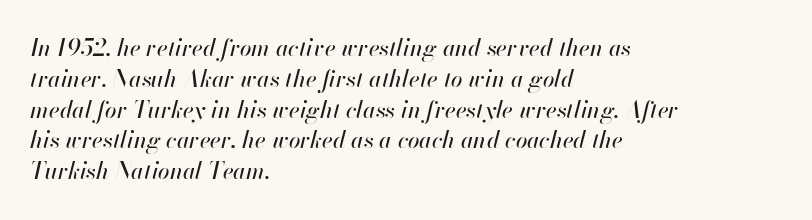
There is no visible air inserted between adjacent glyphs. Normally led — the rows are evenly, conventionally spaced. Line starts are locked; line ends wander. In terms of posture, this sample is oblique.
